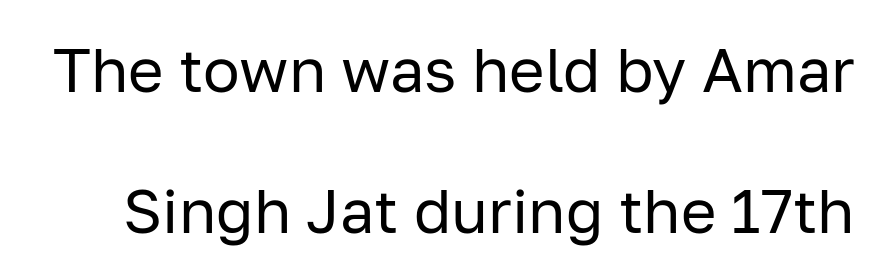
Q: Is the text bold? A: No.
Q: Is the text italic (slanted)? A: No, it is upright.
Q: Is the typeface a serif or a sans-serif typeface? A: Sans-serif.
Q: Is the text underlined? A: No.
Q: Is the spacing between letters normal or unusually wide? A: Normal.
Q: Is the spacing between lines tight, normal or loose? A: Loose.
Q: Width (condensed, normal, or wide)? A: Normal.
Q: Stroke contrast? A: Low.
Q: x-height? A: Medium.
Q: Monospaced? A: No.
